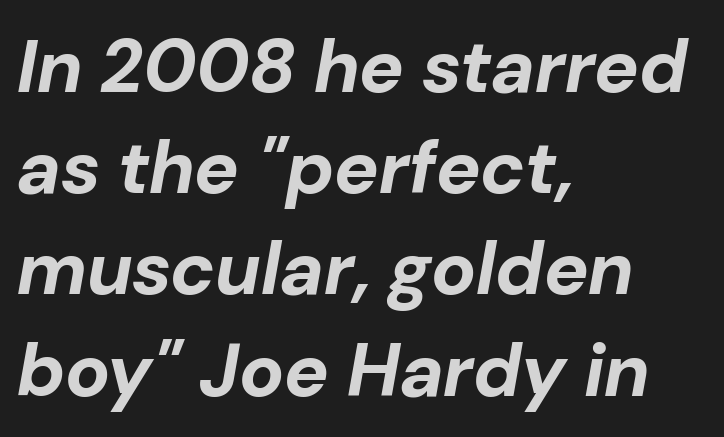
Q: Is the text bold? A: Yes.
Q: Is the text italic (slanted)? A: Yes, it leans right by about 10 degrees.
Q: Is the text underlined? A: No.
Q: How is the paragraph aligned? A: Left-aligned.
Q: Is the spacing between letters normal or unusually wide? A: Normal.
Q: Is the spacing between lines tight, normal or loose? A: Normal.
Q: Width (condensed, normal, or wide)? A: Normal.
Q: Stroke contrast? A: Low.
Q: x-height? A: Medium.
Q: Monospaced? A: No.
